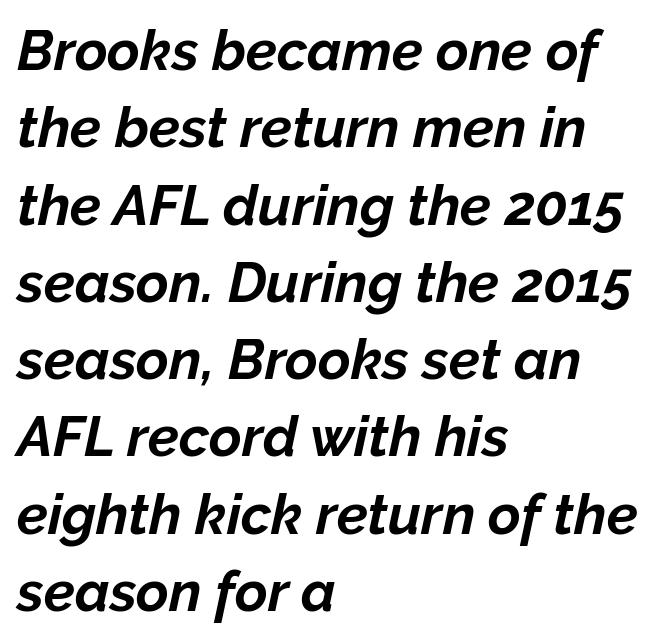
Q: Is the text bold? A: Yes.
Q: Is the text italic (slanted)? A: Yes, it leans right by about 12 degrees.
Q: Is the text underlined? A: No.
Q: How is the paragraph aligned? A: Left-aligned.
Q: Is the spacing between letters normal or unusually wide? A: Normal.
Q: Is the spacing between lines tight, normal or loose? A: Normal.
Q: Width (condensed, normal, or wide)? A: Normal.
Q: Stroke contrast? A: Low.
Q: x-height? A: Medium.
Q: Monospaced? A: No.
